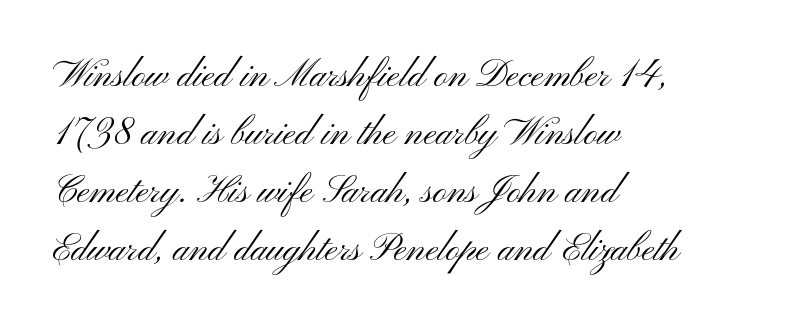
{"serif": "no", "bold": "no", "weight": "light", "width": "wide", "stroke_contrast": "medium", "x_height": "small", "monospaced": "no", "underline": "no", "align": "left", "line_spacing": "normal", "line_spacing_ratio": 1.53, "letter_spacing": "normal", "letter_spacing_em": 0.0, "glyph_px": 38}
